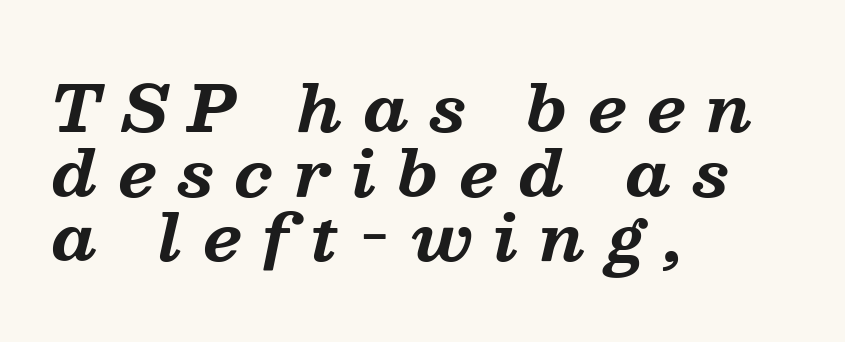
Pretty heavy lettering here — definitely bold. Alignment: flush left. Summary of vertical rhythm: compact, with narrow interline spacing. The zone under the glyphs is completely vacant. Unlike a clean sans, this face finishes its strokes with serifs.
